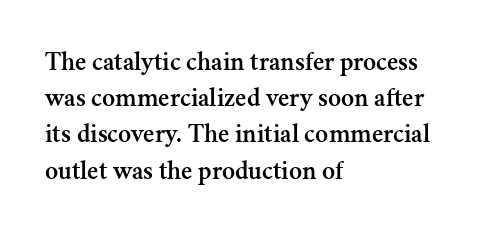
{"italic": "no", "underline": "no", "align": "left", "line_spacing": "normal", "line_spacing_ratio": 1.34, "letter_spacing": "normal", "letter_spacing_em": 0.0, "glyph_px": 27}
